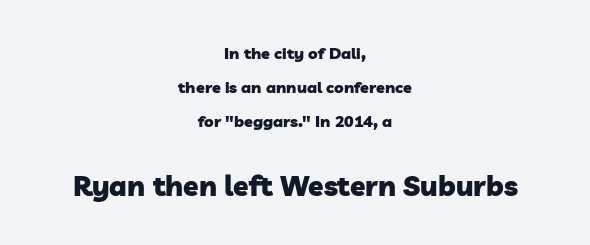
The image shows 28 px heavy sans-serif type; set centered, loose line spacing (2.13x), normal letter spacing, not underlined; the second (bottom) block is 1.75x larger; low stroke contrast and a medium x-height.
